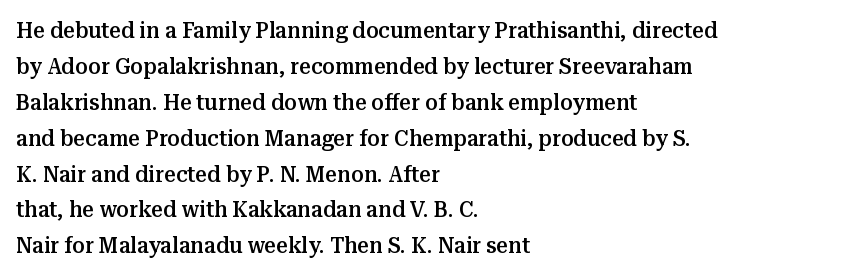
The image shows 23 px text type, upright; set left-aligned, normal line spacing (1.56x), normal letter spacing, not underlined.
